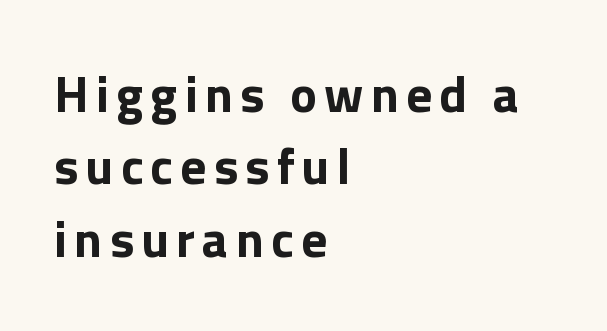
You could not count columns in this text — the font is proportionally spaced. The passage shown is typeset with a sans-serif family. Rendered with straight, roman letterforms. The lines sit at an ordinary, default distance from one another. What weight is shown? A full bold with thick strokes. The string is rendered with underlining switched off.
